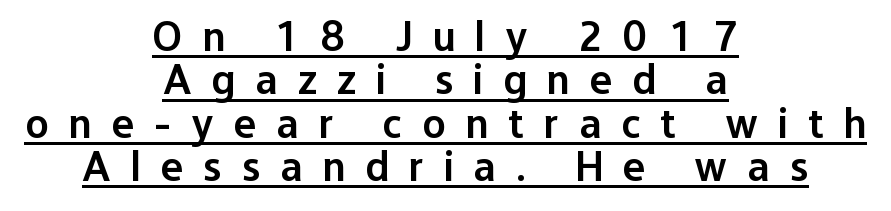
{"serif": "no", "italic": "no", "bold": "semi", "weight": "semibold", "width": "normal", "stroke_contrast": "low", "x_height": "medium", "monospaced": "no", "underline": "yes", "align": "center", "line_spacing": "tight", "line_spacing_ratio": 1.01, "letter_spacing": "wide", "letter_spacing_em": 0.46, "glyph_px": 43}
